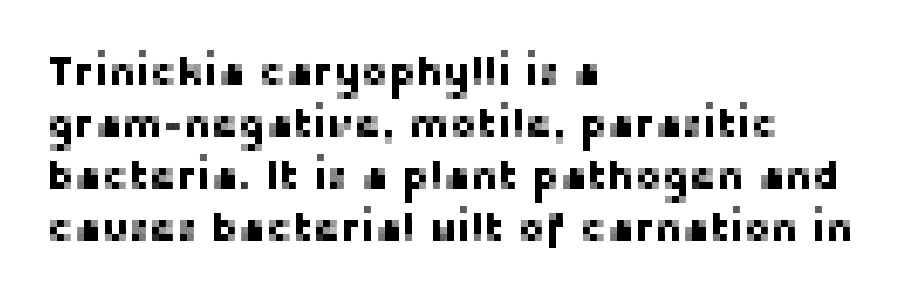
The image shows 41 px sans-serif type, upright; set left-aligned, normal line spacing (1.27x), normal letter spacing, not underlined; low stroke contrast and a medium x-height.
